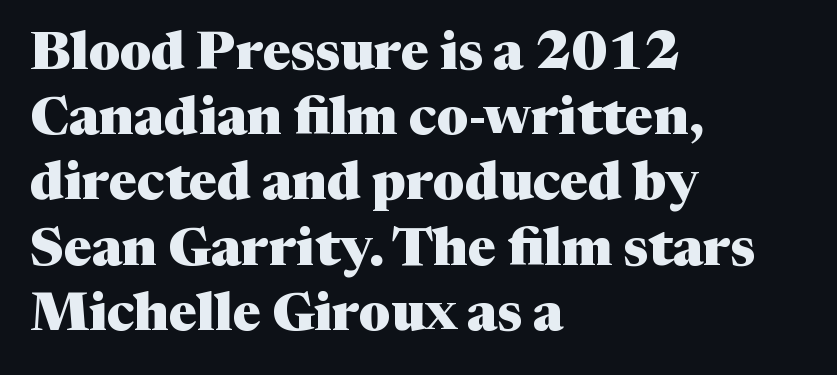
Clear beneath every line of the passage. A classic flush-left, rag-right setting is used for this passage. The lettering stays uniformly vertical, giving the passage a roman look. Inter-character spacing is left at the font's built-in metrics. The font is running at its bold setting. The glyphs in this specimen are seriffed.
